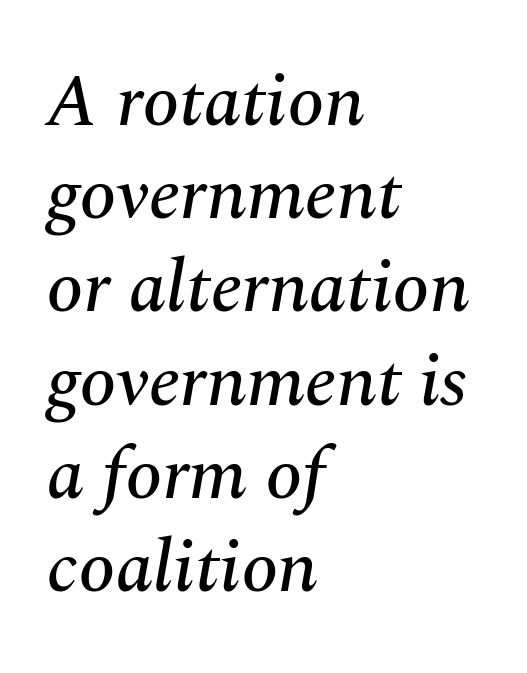
The block of text has a typical density, with ordinary space between rows. Small tapered or slab feet sit at the stroke ends, so this counts as serif. The paragraph has a hard left edge and a soft right edge. Unmarked baselines from the first word to the last.
